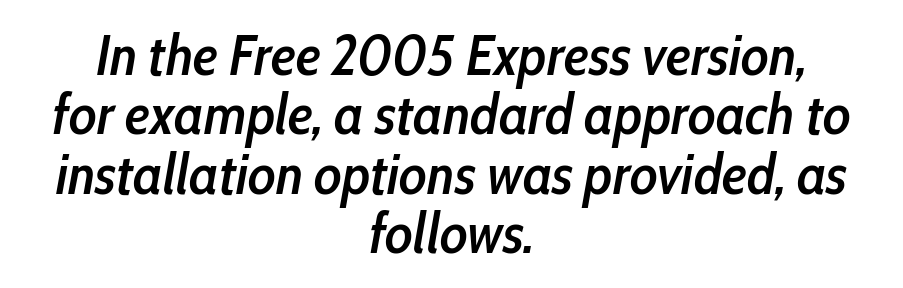
The lines are packed closely together with very little leading. There is no visible air inserted between adjacent glyphs. The text carries the slant typical of an italic or oblique font. Notice the strokes are somewhat thickened but not fully heavy: this is a semibold. You could not count columns in this text — the font is proportionally spaced.
